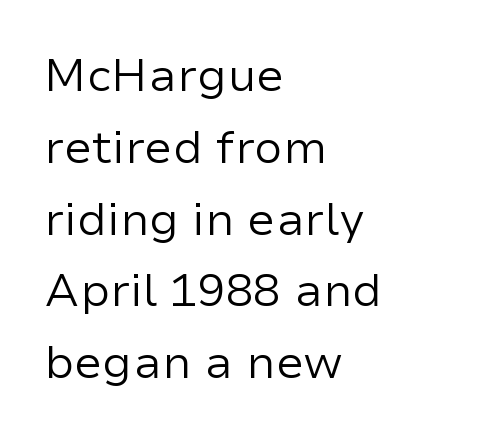
{"serif": "no", "italic": "no", "bold": "no", "weight": "regular", "width": "normal", "stroke_contrast": "low", "x_height": "medium", "monospaced": "no", "underline": "no", "align": "left", "line_spacing": "normal", "line_spacing_ratio": 1.56, "letter_spacing": "normal", "letter_spacing_em": 0.0, "glyph_px": 46}
